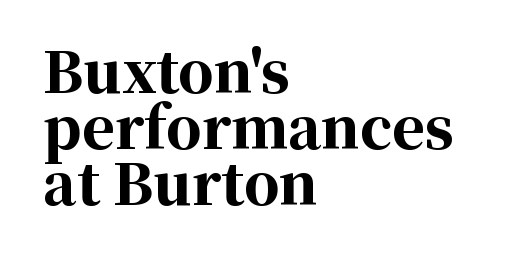
Q: Is the text bold? A: Yes.
Q: Is the text italic (slanted)? A: No, it is upright.
Q: Is the typeface a serif or a sans-serif typeface? A: Serif.
Q: Is the text underlined? A: No.
Q: How is the paragraph aligned? A: Left-aligned.
Q: Is the spacing between letters normal or unusually wide? A: Normal.
Q: Is the spacing between lines tight, normal or loose? A: Tight.
Q: Width (condensed, normal, or wide)? A: Normal.
Q: Stroke contrast? A: High.
Q: x-height? A: Medium.
Q: Monospaced? A: No.
